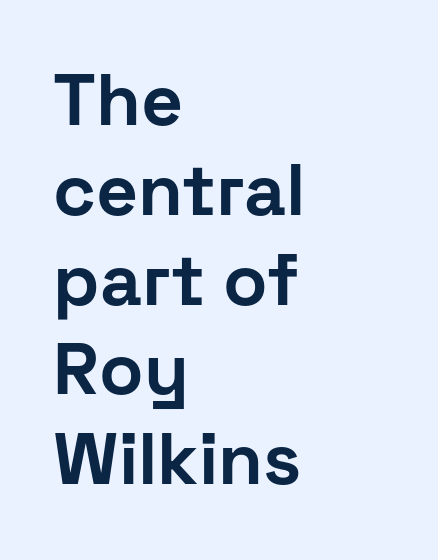
The image shows 73 px bold sans-serif type, upright; set left-aligned, line spacing 1.23x, normal letter spacing, not underlined; low stroke contrast and a medium x-height.
